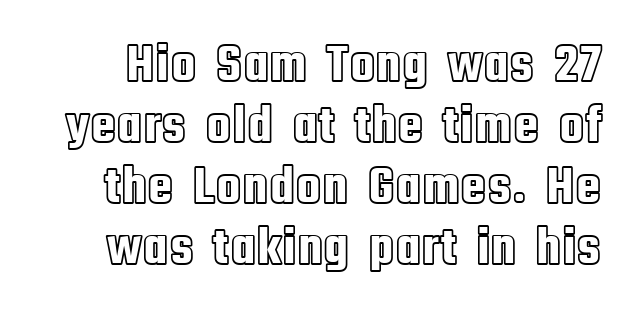
Nobody drew a line under any word here. Honestly, the letter spacing is just normal — you wouldn't notice it. Think of a printed novel: that variable character pitch is what you see here. Tall strokes in this sample are plumb rather than angled. The line-height multiplier appears low, near solid setting.
